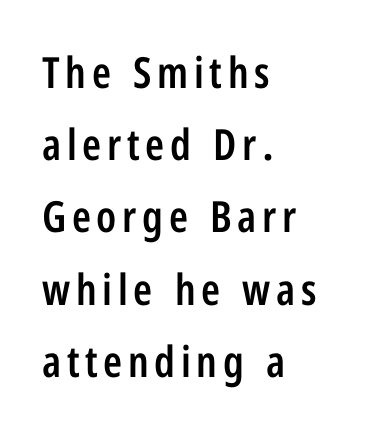
{"serif": "no", "italic": "no", "bold": "semi", "weight": "semibold", "width": "condensed", "stroke_contrast": "low", "x_height": "medium", "monospaced": "no", "underline": "no", "align": "left", "line_spacing": "normal", "line_spacing_ratio": 1.68, "glyph_px": 43}
